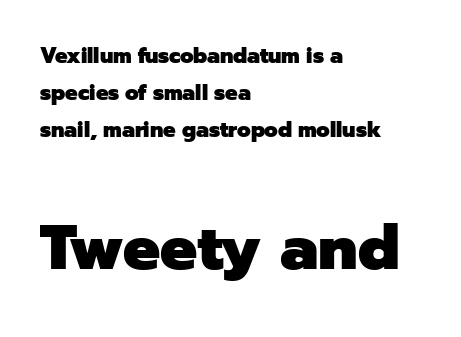
The designer gave the closing block more size than the opening block. In terms of letterform style, serifs are entirely absent. Pretty heavy lettering here — definitely bold. A typesetter would call this zero additional tracking. Plain, unruled lines of type. Note the varied advance widths — an 'i' is clearly narrower than an 'm'.
